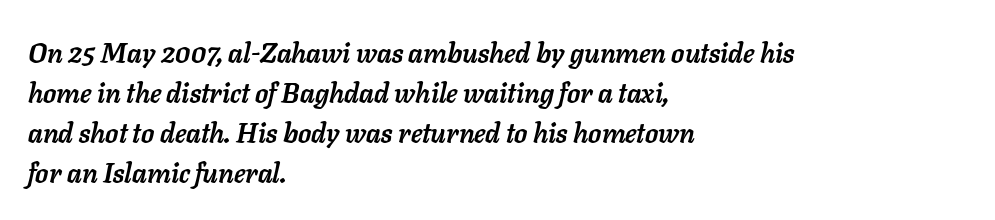
{"italic": "yes", "lean": "right", "slant_degrees": 11, "bold": "yes", "underline": "no", "align": "left", "line_spacing": "normal", "line_spacing_ratio": 1.48, "letter_spacing": "normal", "letter_spacing_em": 0.0, "glyph_px": 27}
